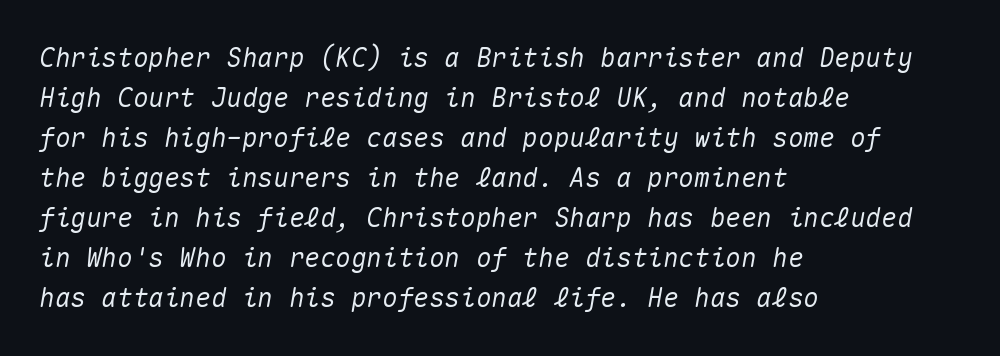
Successive baselines arrive at the customary interval. No word sits above an underline. Compared with typical body copy, the letter spacing here is the same. Designer's note — italics engaged.
